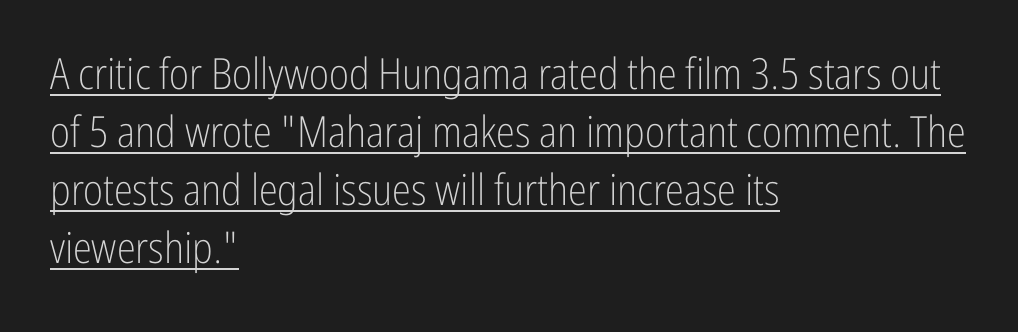
The image shows 43 px light, condensed sans-serif type, upright; set left-aligned, normal line spacing (1.35x), normal letter spacing, underlined; low stroke contrast and a medium x-height.
